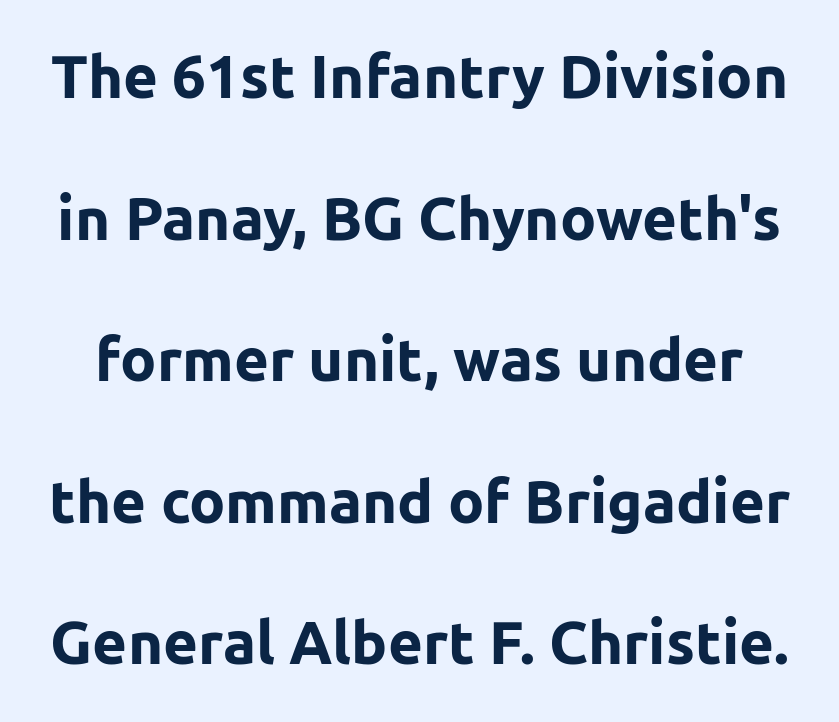
Glyph-to-glyph distance matches everyday printed text. You could not count columns in this text — the font is proportionally spaced. Quick note: interline space is abundant. Is there any slant? The stems are plumb. The baseline area is clear. This is sans-serif lettering, the kind often seen on screens and signage.
